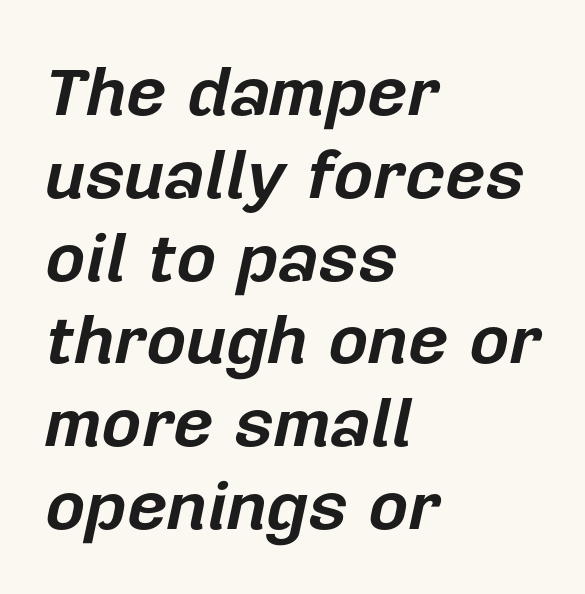
Slant detected: the letters are inclined. Default kerning and tracking; the words read as compact shapes. The sample has been set heavy, in full bold. Do the characters align in a grid? No, the font is proportional. Each line starts at the same left margin while the right side varies.
